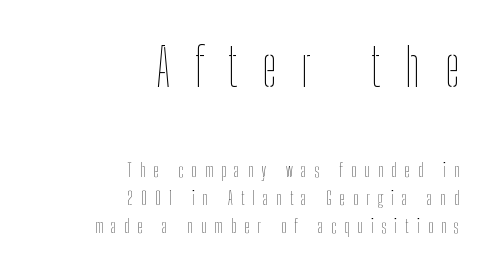
This sample has the flowing, uneven cadence of proportional lettering. Weight class: somewhere from thin through regular. The horizontal fit of the characters is loose and conspicuously gappy. Horizontally, the lines are justified to the trailing edge only. Upright lettering throughout.
